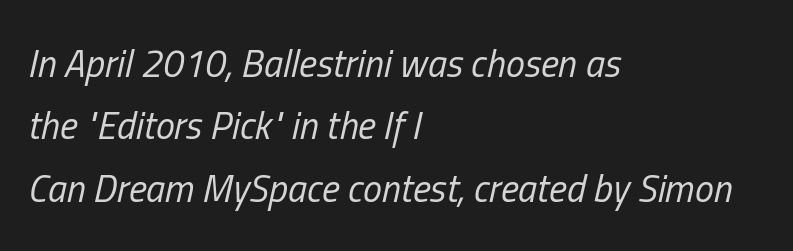
{"italic": "yes", "lean": "right", "slant_degrees": 13, "bold": "no", "weight": "regular", "width": "condensed", "stroke_contrast": "low", "x_height": "medium", "monospaced": "no", "underline": "no", "align": "left", "line_spacing": "normal", "line_spacing_ratio": 1.64, "letter_spacing": "normal", "letter_spacing_em": 0.0, "glyph_px": 38}
